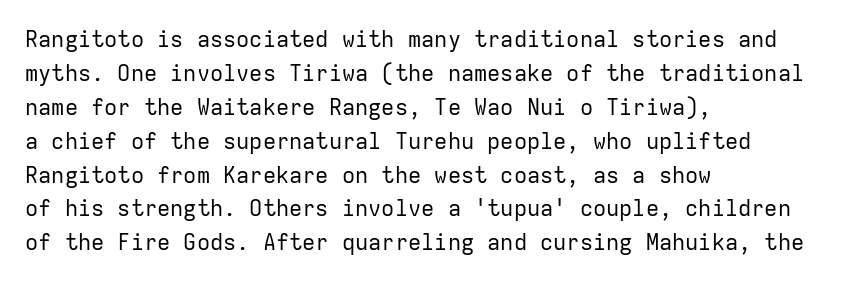
The image shows 22 px text type, upright; set left-aligned, normal line spacing (1.54x), normal letter spacing, not underlined.
